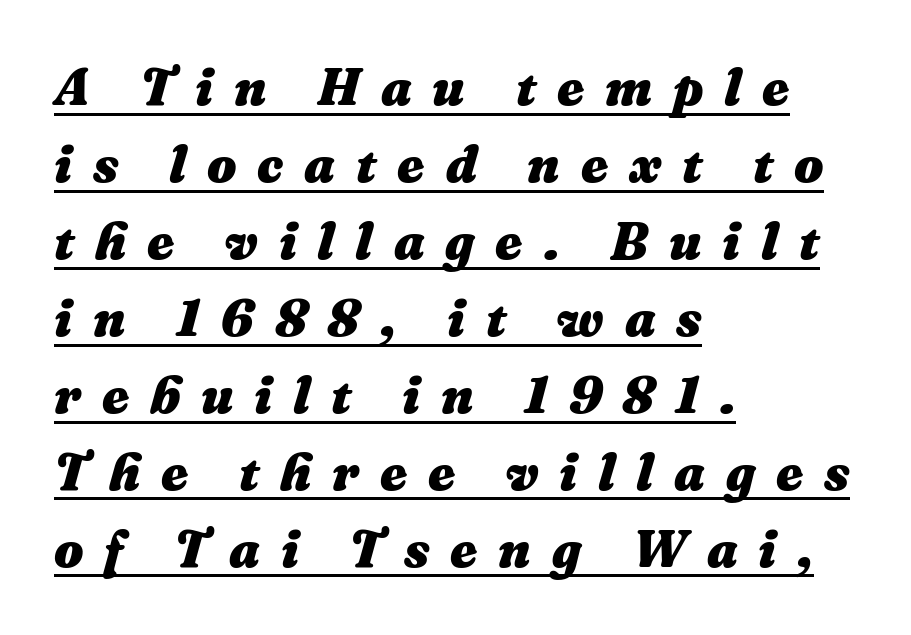
Q: Is the text bold? A: Yes.
Q: Is the text italic (slanted)? A: Yes, it leans right by about 16 degrees.
Q: Is the text underlined? A: Yes.
Q: How is the paragraph aligned? A: Left-aligned.
Q: Is the spacing between letters normal or unusually wide? A: Unusually wide.
Q: Is the spacing between lines tight, normal or loose? A: Normal.
Q: Width (condensed, normal, or wide)? A: Normal.
Q: Stroke contrast? A: Medium.
Q: x-height? A: Medium.
Q: Monospaced? A: No.
